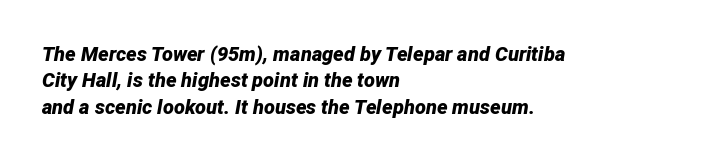
The image shows 20 px bold type, italic (leaning right); set left-aligned, normal line spacing (1.32x), normal letter spacing, not underlined.
